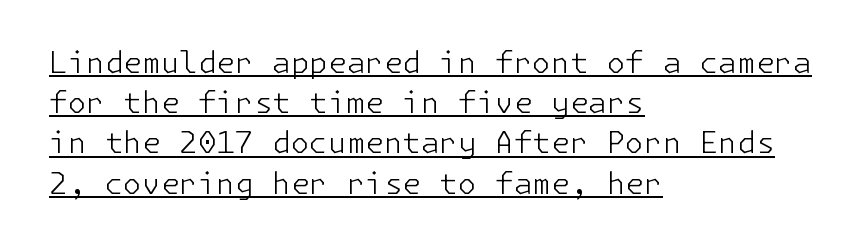
{"serif": "no", "italic": "no", "bold": "no", "weight": "light", "width": "normal", "stroke_contrast": "low", "x_height": "medium", "underline": "yes", "align": "left", "line_spacing": "normal", "line_spacing_ratio": 1.34, "letter_spacing": "normal", "letter_spacing_em": 0.0, "glyph_px": 30}
